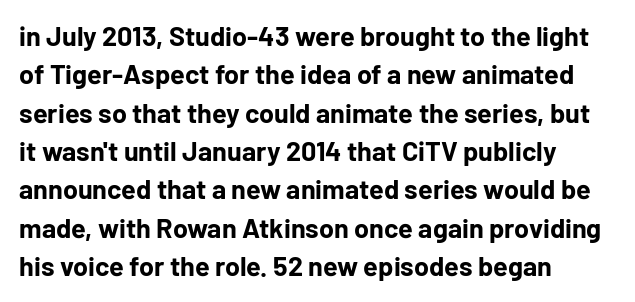
{"italic": "no", "bold": "yes", "underline": "no", "align": "left", "line_spacing": "normal", "line_spacing_ratio": 1.42, "letter_spacing": "normal", "letter_spacing_em": 0.0, "glyph_px": 27}
